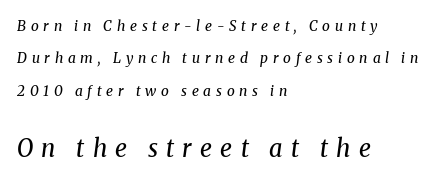
If you drew a line through each stem, it would be angled. Here the second block reads like a headline and the first like body copy. Where is the straight margin? On the left. The zone under the glyphs is completely vacant. Is this a heavy cut? Hardly; it is regular or lighter. The lines are spread far apart with generous leading.
